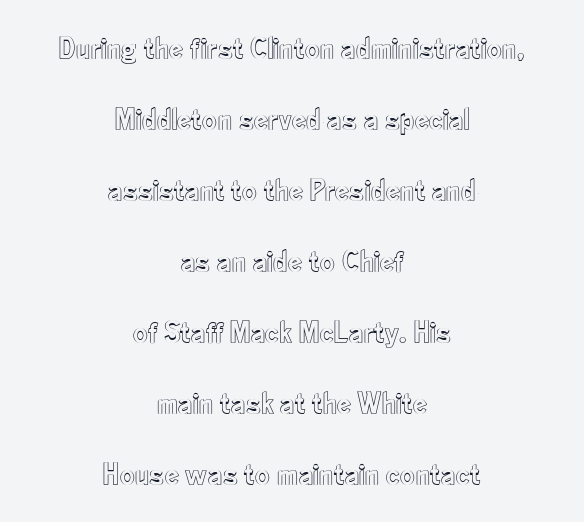
The image shows 32 px condensed type, upright; set centered, loose line spacing (2.22x), normal letter spacing, not underlined; a small x-height.
